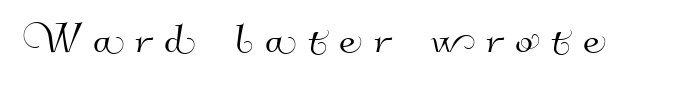
A bare baseline throughout the passage. Letter spacing: wide. Spacing verdict: proportional, widths tailored to each character. Are there feet on the stems? There aren't — it's a sans.
